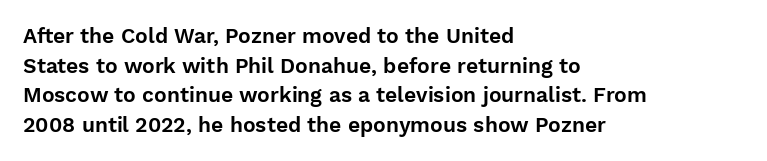
{"italic": "no", "underline": "no", "align": "left", "line_spacing": "normal", "line_spacing_ratio": 1.41, "letter_spacing": "normal", "letter_spacing_em": 0.0, "glyph_px": 21}
